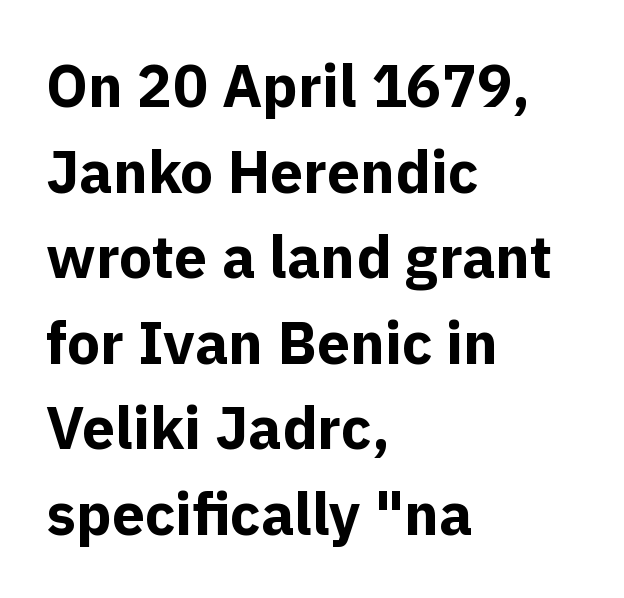
Q: Is the text bold? A: Yes.
Q: Is the text italic (slanted)? A: No, it is upright.
Q: Is the typeface a serif or a sans-serif typeface? A: Sans-serif.
Q: Is the text underlined? A: No.
Q: How is the paragraph aligned? A: Left-aligned.
Q: Is the spacing between letters normal or unusually wide? A: Normal.
Q: Is the spacing between lines tight, normal or loose? A: Normal.
Q: Width (condensed, normal, or wide)? A: Normal.
Q: x-height? A: Medium.
Q: Monospaced? A: No.
